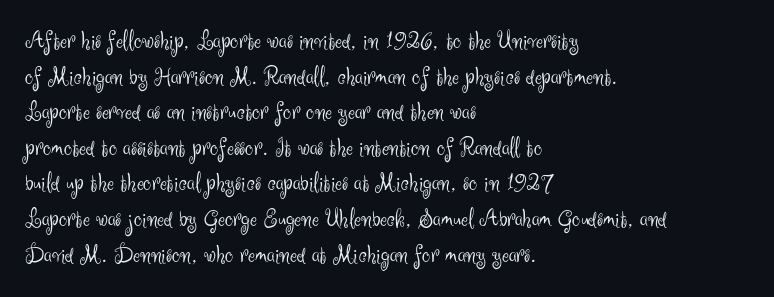
The line texture is even and compact thanks to regular tracking. Honestly, the row spacing looks completely unremarkable. Every row of glyphs begins at an identical x-position on the left. The letters stand straight up with perfectly vertical stems. Stroke thickness stays within the range of a standard reading face or lighter. Unmarked baselines from the first word to the last.
